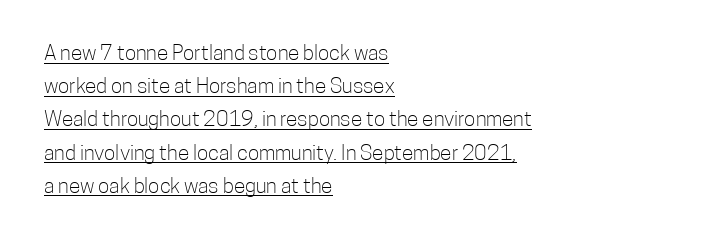
Q: Is the text bold? A: No.
Q: Is the text italic (slanted)? A: No, it is upright.
Q: Is the text underlined? A: Yes.
Q: How is the paragraph aligned? A: Left-aligned.
Q: Is the spacing between letters normal or unusually wide? A: Normal.
Q: Is the spacing between lines tight, normal or loose? A: Normal.
